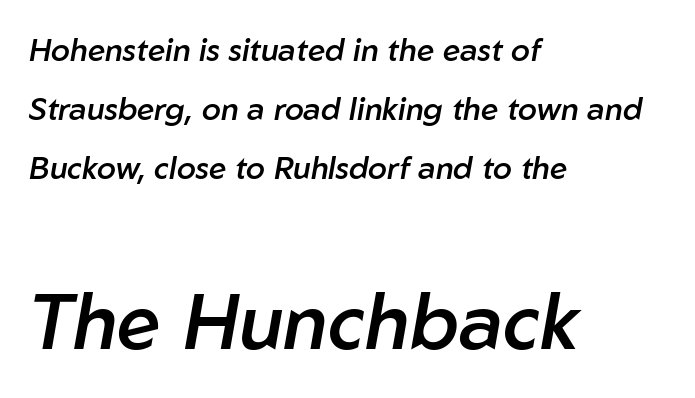
The image shows 78 px semibold type, italic (leaning right); set left-aligned, loose line spacing (1.91x), normal letter spacing, not underlined; the second (bottom) block is 2.52x larger; low stroke contrast and a medium x-height.
